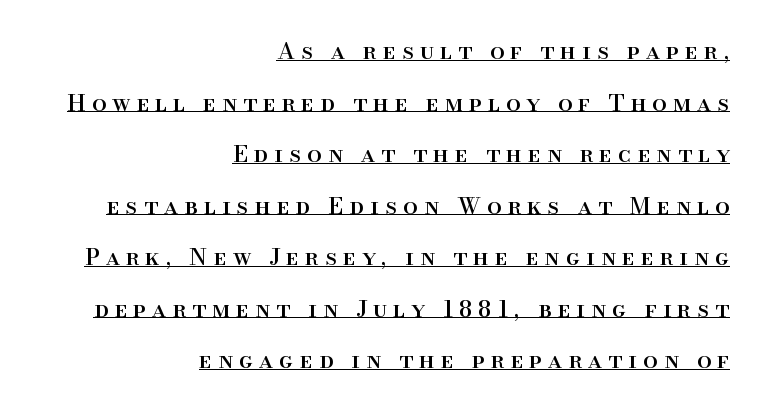
The image shows 23 px text type, upright; set right-aligned, loose line spacing (2.24x), unusually wide letter spacing (+0.27 em), underlined.
